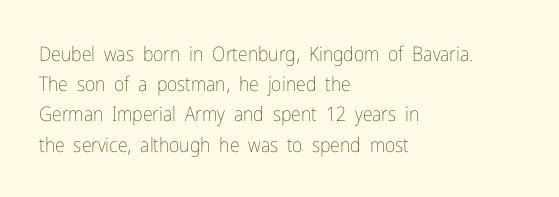
Q: Is the text bold? A: No.
Q: Is the text italic (slanted)? A: No, it is upright.
Q: Is the text underlined? A: No.
Q: How is the paragraph aligned? A: Left-aligned.
Q: Is the spacing between letters normal or unusually wide? A: Normal.
Q: Is the spacing between lines tight, normal or loose? A: Normal.
